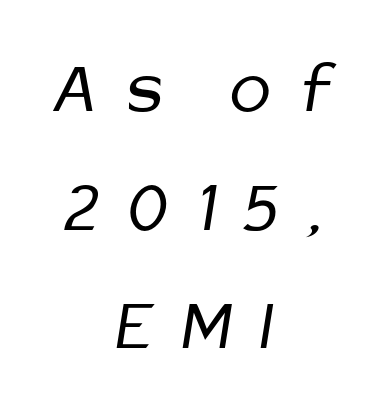
Compared with a flush-left layout, this one balances lines on the center instead. Proportional: the letters do not fall into vertical columns. Quick note: underline off. The typeface chosen for these lines omits serifs. Each word looks stretched out because of the extra space between its letters. This block has exactly the height ordinary leading produces.
